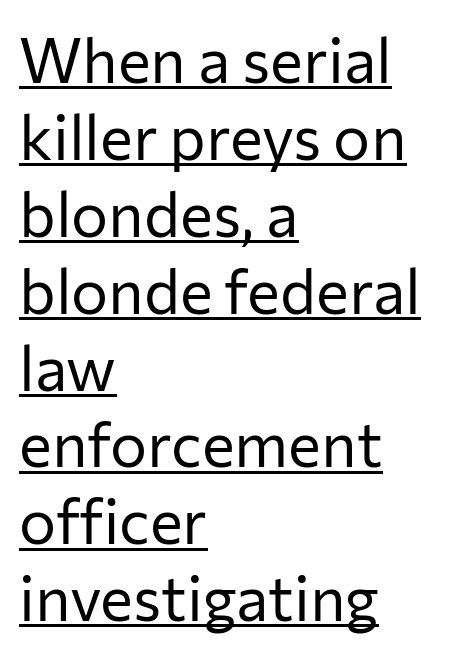
{"serif": "no", "italic": "no", "bold": "no", "weight": "regular", "width": "normal", "stroke_contrast": "low", "x_height": "medium", "monospaced": "no", "underline": "yes", "align": "left", "line_spacing_ratio": 1.24, "letter_spacing": "normal", "letter_spacing_em": 0.0, "glyph_px": 62}
